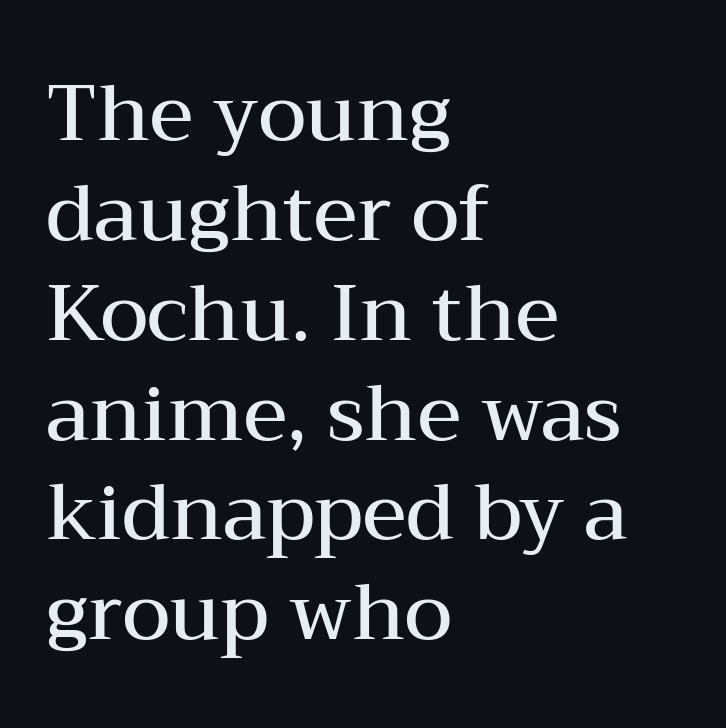
Vertical spacing — default. Posture: upright roman. Character widths vary here, with narrow letters taking less room than wide ones. Stroke terminals: seriffed.
